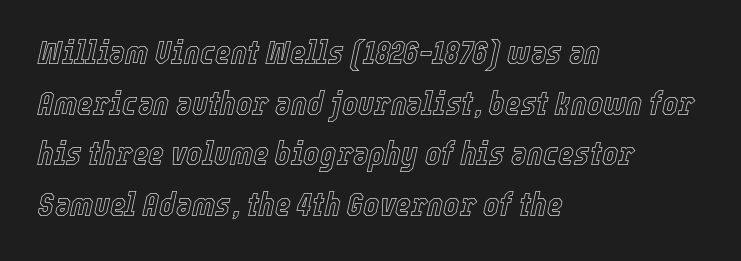
Q: Is the text italic (slanted)? A: Yes, it leans right by about 12 degrees.
Q: Is the text underlined? A: No.
Q: How is the paragraph aligned? A: Left-aligned.
Q: Is the spacing between letters normal or unusually wide? A: Normal.
Q: Is the spacing between lines tight, normal or loose? A: Normal.
Q: Width (condensed, normal, or wide)? A: Condensed.
Q: x-height? A: Medium.
Q: Monospaced? A: No.
